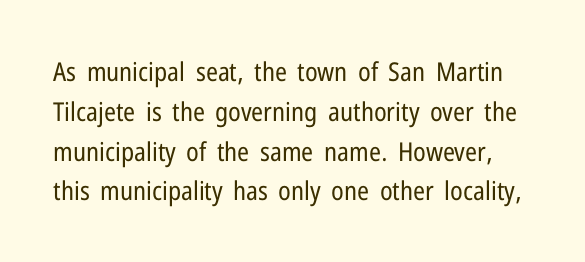
Q: Is the text bold? A: No.
Q: Is the text italic (slanted)? A: No, it is upright.
Q: Is the text underlined? A: No.
Q: Is the spacing between letters normal or unusually wide? A: Normal.
Q: Is the spacing between lines tight, normal or loose? A: Normal.
